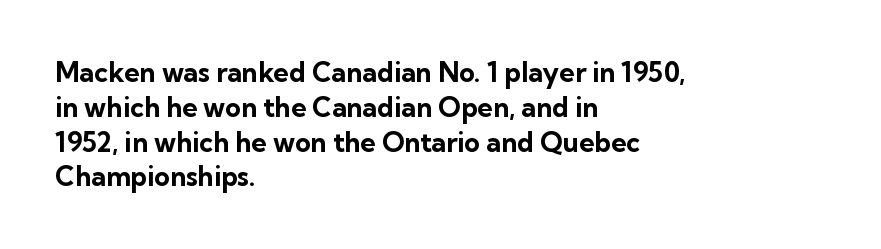
The image shows 27 px bold type, upright; set left-aligned, normal line spacing (1.29x), normal letter spacing, not underlined.
